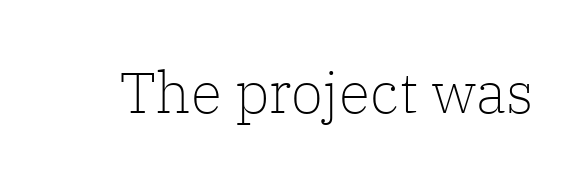
The weight would be labelled regular, book, light, or lighter still. Clear beneath every line of the passage. Characters remain perfectly vertical along every line. Each letter's strokes conclude with small projecting serifs. The letters sit at their default tracking, neither squeezed nor spread. Character widths vary here, with narrow letters taking less room than wide ones.
